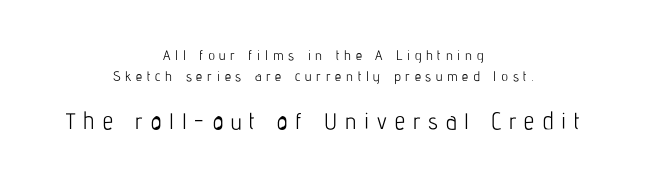
{"italic": "no", "bold": "no", "underline": "no", "align": "center", "line_spacing": "normal", "line_spacing_ratio": 1.5, "letter_spacing": "wide", "letter_spacing_em": 0.34, "larger_block": "second", "size_ratio": 1.64, "glyph_px": 23}
